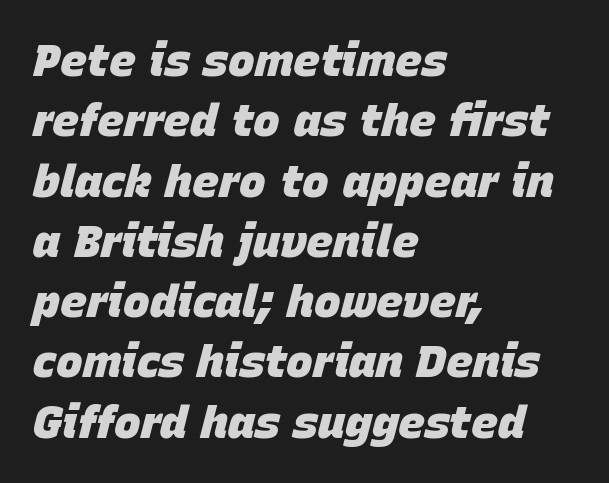
Every character sits at an angle, as italics do. Normally led — the rows are evenly, conventionally spaced. No word sits above an underline. Does the copy run flush right? No — it runs flush left. A typesetter would call this zero additional tracking.
